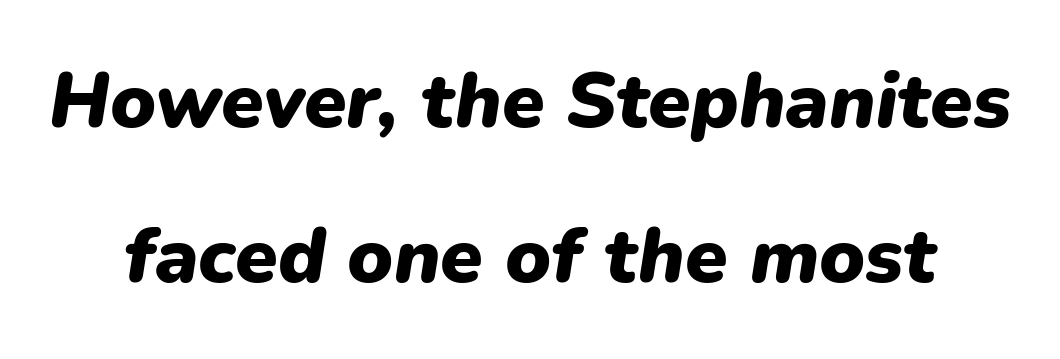
The image shows 77 px heavy type, italic (leaning right); set loose line spacing (2.01x), normal letter spacing, not underlined; low stroke contrast and a medium x-height.
